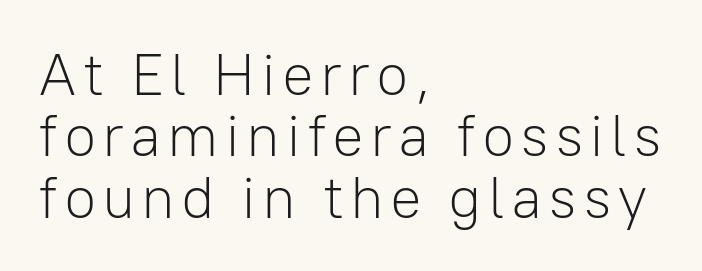
No chunkiness to these letters — they're not bold. A clean baseline with only descenders dipping below it. The rendering anchors every line to the left-hand side. Font category for this specimen: sans-serif. Do the characters align in a grid? No, the font is proportional. Quick note: not italic, upright.
